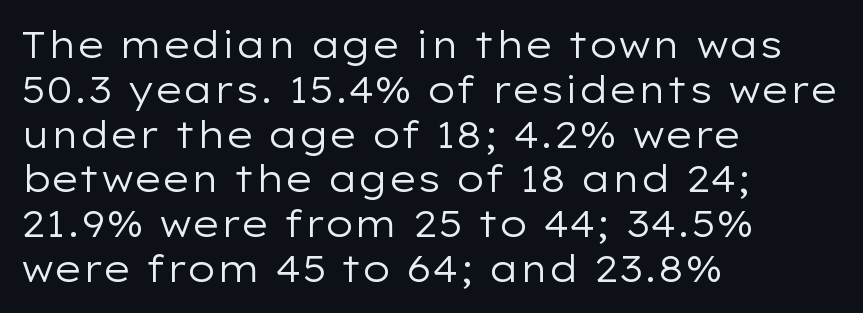
{"serif": "no", "italic": "no", "bold": "no", "weight": "regular", "width": "wide", "stroke_contrast": "low", "x_height": "medium", "monospaced": "no", "underline": "no", "align": "left", "line_spacing_ratio": 1.21, "letter_spacing": "normal", "letter_spacing_em": 0.0, "glyph_px": 37}
